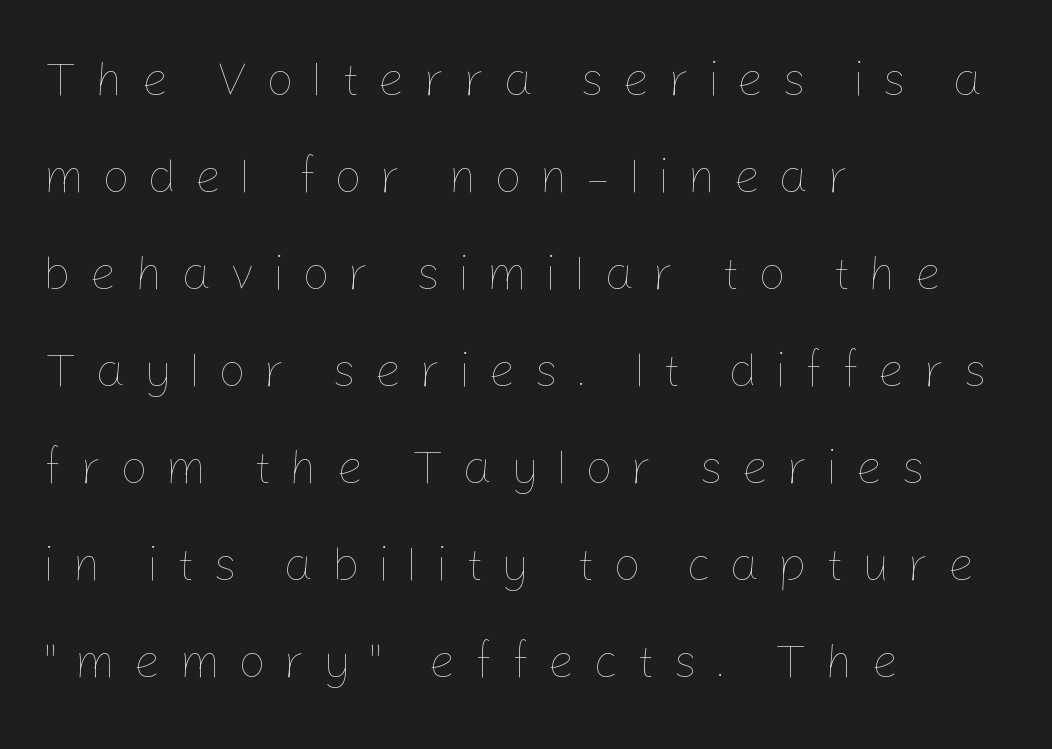
The passage shown is not underscored anywhere. Letter spacing: wide. Nope, not italic — everything's standing straight. The face used here is proportionally spaced, like ordinary book or web type.
